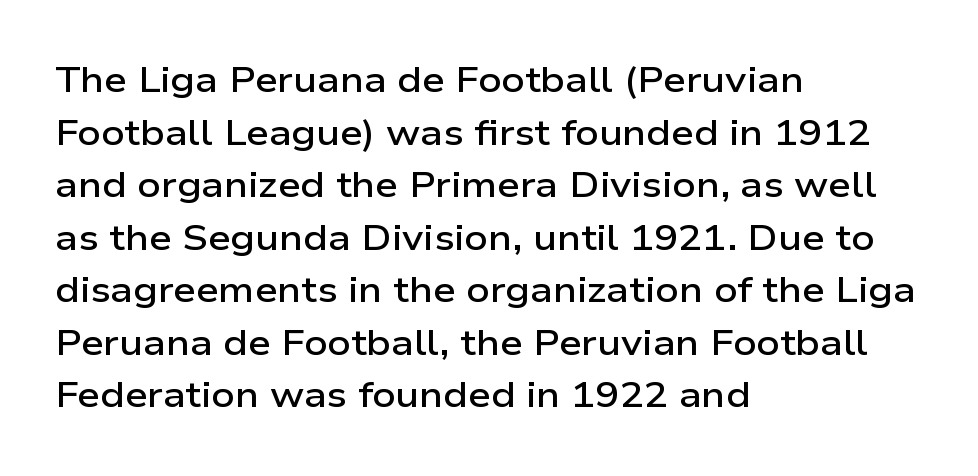
Does the copy run flush right? No — it runs flush left. Posture: upright roman. Summary of vertical rhythm: regular, with standard interline spacing. Typographically, this falls in the sans-serif category. These lines are rendered in a variable-pitch font. Stroke thickness is moderately raised; the sample reads as semibold.
